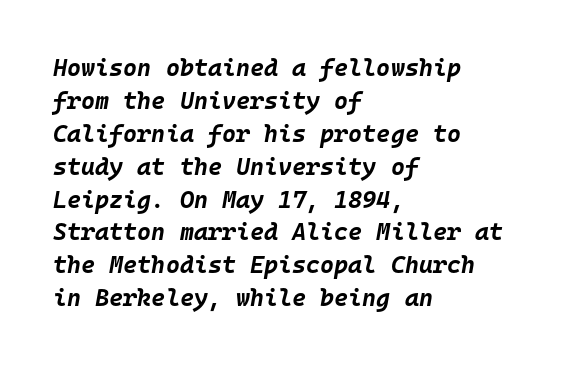
Q: Is the text bold? A: Yes.
Q: Is the text italic (slanted)? A: Yes, it leans right by about 10 degrees.
Q: Is the text underlined? A: No.
Q: How is the paragraph aligned? A: Left-aligned.
Q: Is the spacing between letters normal or unusually wide? A: Normal.
Q: Is the spacing between lines tight, normal or loose? A: Normal.
